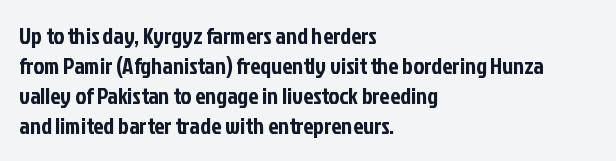
The image shows 23 px text type, upright; set left-aligned, normal line spacing (1.3x), normal letter spacing, not underlined.
